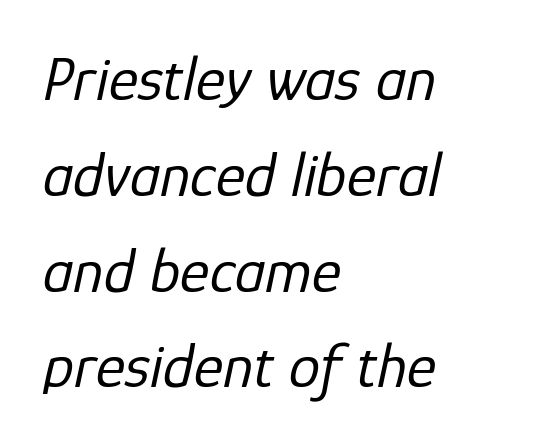
If you drew a ruler down the left edge, every line would touch it. Quick note: underline off. The axis of the letterforms is tilted away from vertical. Vertically, the passage feels balanced, rows spaced as you'd expect. There is no visible air inserted between adjacent glyphs. Varying glyph widths throughout — classic text-font behaviour.
